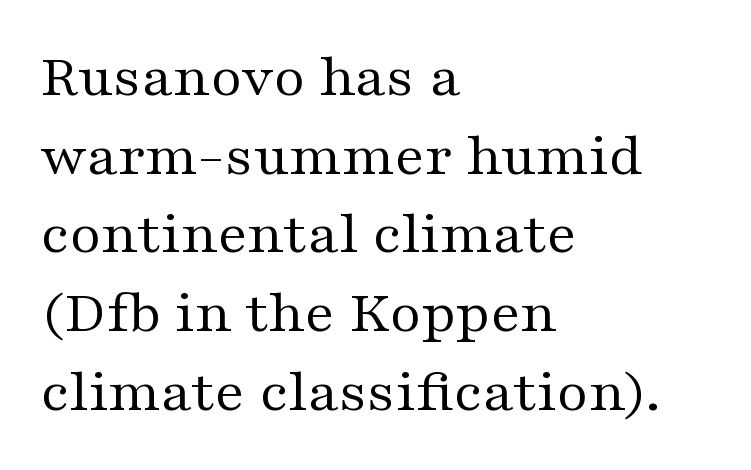
One glance says typical: line gaps are just what's usual. The passage shown is typed in a proportional face where columns would drift. The letters carry serifs — small finishing strokes at the ends of their stems. Short and long lines alike share a common starting point at left.
